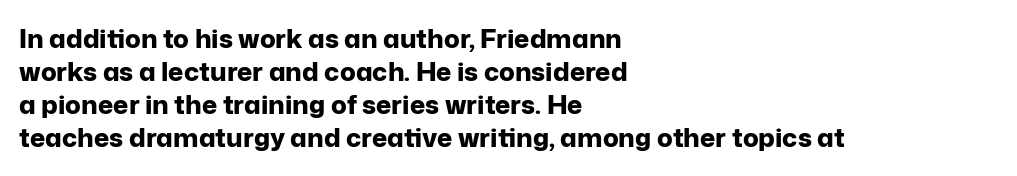
Q: Is the text bold? A: Yes.
Q: Is the text italic (slanted)? A: No, it is upright.
Q: Is the text underlined? A: No.
Q: How is the paragraph aligned? A: Left-aligned.
Q: Is the spacing between letters normal or unusually wide? A: Normal.
Q: Is the spacing between lines tight, normal or loose? A: Normal.
